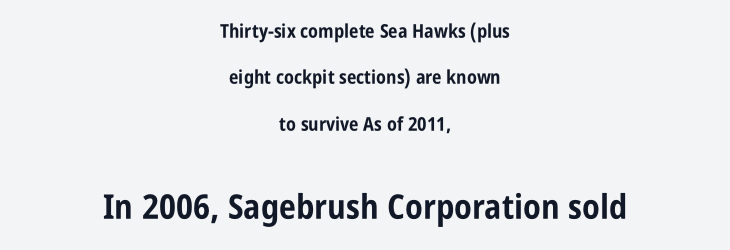
Q: Is the text bold? A: Yes.
Q: Is the text italic (slanted)? A: No, it is upright.
Q: Is the typeface a serif or a sans-serif typeface? A: Sans-serif.
Q: Is the text underlined? A: No.
Q: How is the paragraph aligned? A: Centered.
Q: Is the spacing between letters normal or unusually wide? A: Normal.
Q: Is the spacing between lines tight, normal or loose? A: Loose.
Q: Which block of text is set in a larger size, the first (top) or the second (bottom)? A: The second (bottom) one.
Q: Width (condensed, normal, or wide)? A: Condensed.
Q: Stroke contrast? A: Low.
Q: x-height? A: Large.
Q: Monospaced? A: No.
